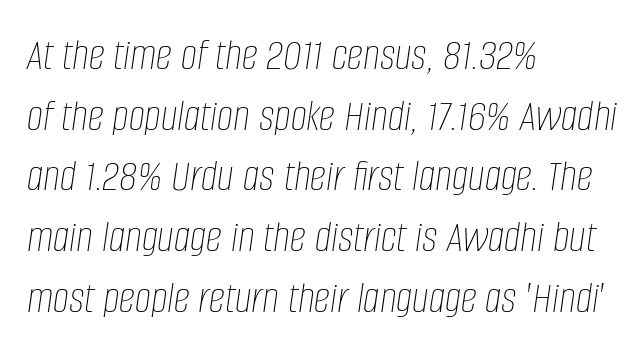
Q: Is the text bold? A: No.
Q: Is the text italic (slanted)? A: Yes, it leans right by about 8 degrees.
Q: Is the text underlined? A: No.
Q: How is the paragraph aligned? A: Left-aligned.
Q: Is the spacing between letters normal or unusually wide? A: Normal.
Q: Is the spacing between lines tight, normal or loose? A: Normal.
Q: Width (condensed, normal, or wide)? A: Condensed.
Q: Stroke contrast? A: Low.
Q: x-height? A: Large.
Q: Monospaced? A: No.
